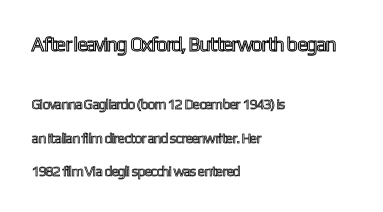
The image shows 20 px text type, upright; set left-aligned, loose line spacing (2.37x), normal letter spacing, not underlined; the first (top) block is 1.43x larger.
